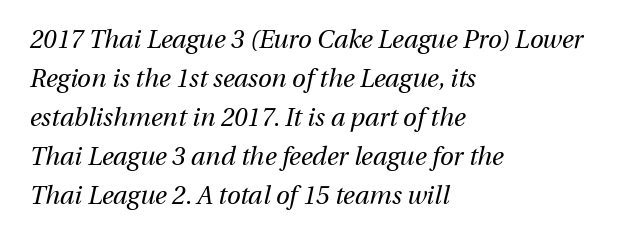
Q: Is the text bold? A: No.
Q: Is the text italic (slanted)? A: Yes, it leans right by about 13 degrees.
Q: Is the text underlined? A: No.
Q: How is the paragraph aligned? A: Left-aligned.
Q: Is the spacing between letters normal or unusually wide? A: Normal.
Q: Is the spacing between lines tight, normal or loose? A: Normal.
